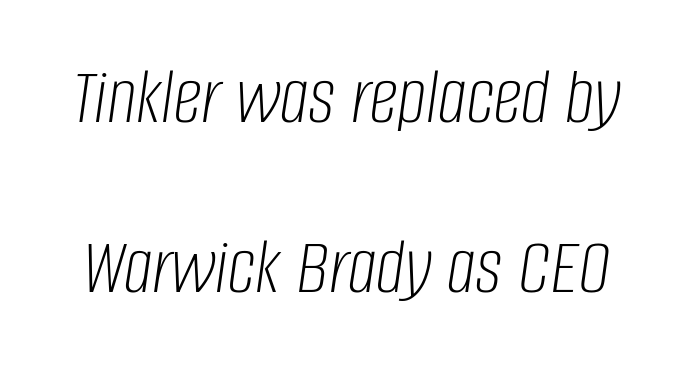
Do the characters align in a grid? No, the font is proportional. Letter spacing: default. Whoever set this chose breathing room over compactness in the vertical rhythm. The strokes are not fattened; the text isn't bold. This sample uses an oblique cut, with every glyph tilted off the vertical.
